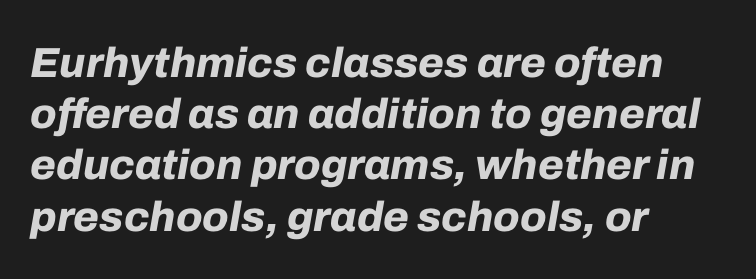
The image shows 42 px bold type, italic (leaning right); set left-aligned, line spacing 1.22x, normal letter spacing, not underlined; low stroke contrast and a medium x-height.
